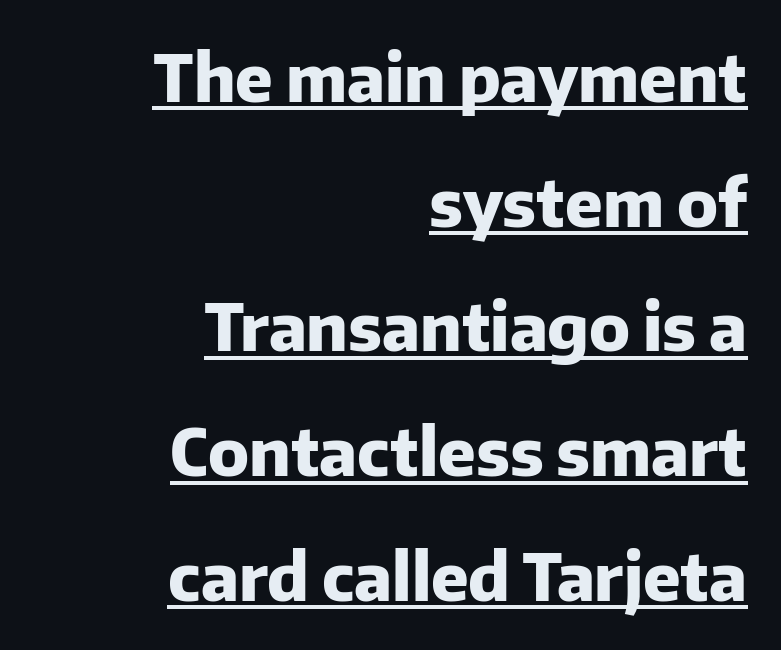
{"serif": "no", "italic": "no", "bold": "yes", "weight": "heavy", "width": "normal", "stroke_contrast": "low", "x_height": "medium", "monospaced": "no", "underline": "yes", "align": "right", "line_spacing_ratio": 1.89, "letter_spacing": "normal", "letter_spacing_em": 0.0, "glyph_px": 66}
